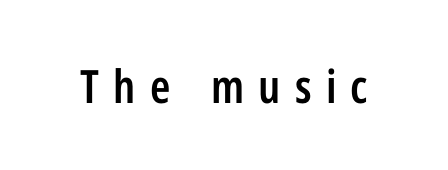
{"serif": "no", "italic": "no", "bold": "semi", "weight": "semibold", "width": "condensed", "stroke_contrast": "low", "x_height": "medium", "monospaced": "no", "underline": "no", "letter_spacing": "wide", "letter_spacing_em": 0.31, "glyph_px": 46}
